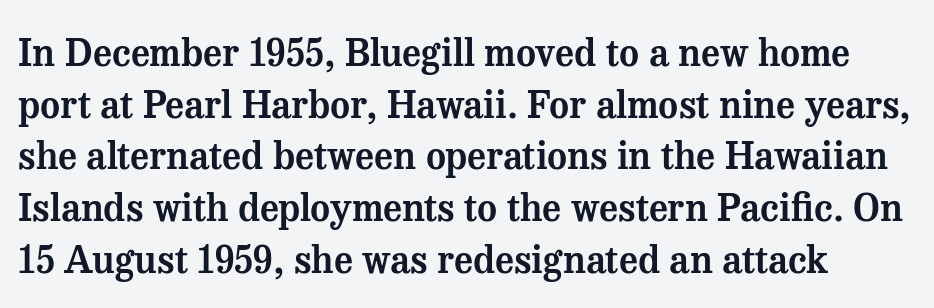
The image shows 38 px serif type, upright; set normal line spacing (1.36x), normal letter spacing, not underlined; medium stroke contrast and a medium x-height.
